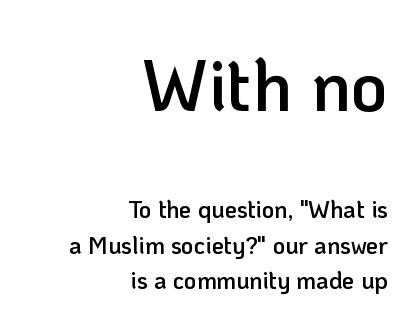
Q: Is the text bold? A: Semi-bold.
Q: Is the text italic (slanted)? A: No, it is upright.
Q: Is the typeface a serif or a sans-serif typeface? A: Sans-serif.
Q: Is the text underlined? A: No.
Q: How is the paragraph aligned? A: Right-aligned.
Q: Is the spacing between letters normal or unusually wide? A: Normal.
Q: Is the spacing between lines tight, normal or loose? A: Normal.
Q: Which block of text is set in a larger size, the first (top) or the second (bottom)? A: The first (top) one.
Q: Width (condensed, normal, or wide)? A: Normal.
Q: Stroke contrast? A: Low.
Q: x-height? A: Medium.
Q: Monospaced? A: No.
